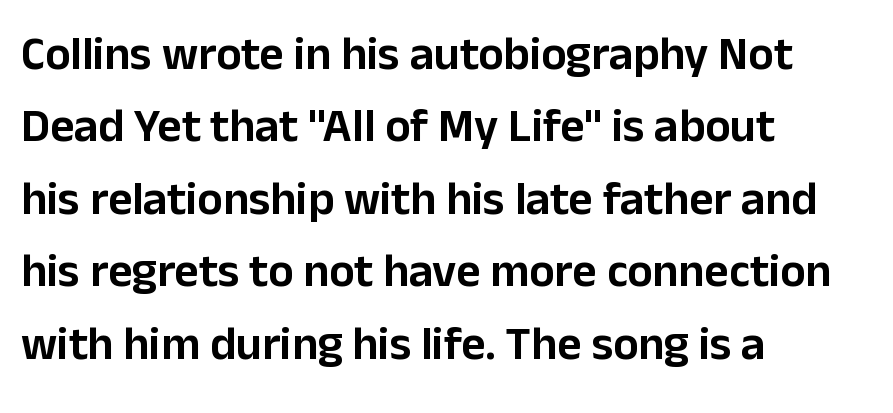
The image shows 47 px sans-serif type, upright; set left-aligned, normal line spacing (1.54x), normal letter spacing, not underlined; low stroke contrast and a medium x-height.
